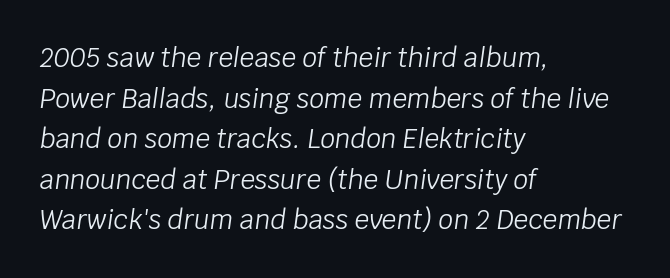
{"italic": "yes", "lean": "right", "slant_degrees": 8, "bold": "no", "underline": "no", "align": "left", "line_spacing": "normal", "line_spacing_ratio": 1.56, "letter_spacing": "normal", "letter_spacing_em": 0.0, "glyph_px": 26}
